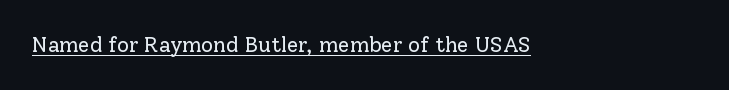
Q: Is the text bold? A: No.
Q: Is the text italic (slanted)? A: No, it is upright.
Q: Is the text underlined? A: Yes.
Q: Is the spacing between letters normal or unusually wide? A: Normal.
